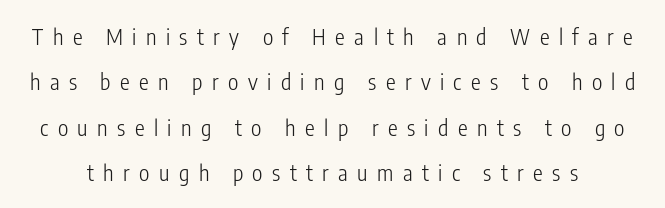
A typesetter would call this heavily tracked-out type. This reads as an unemphasized weight, regular at the heaviest. Italic: no, the glyphs are upright roman. This rendering features lettering with no underline.
